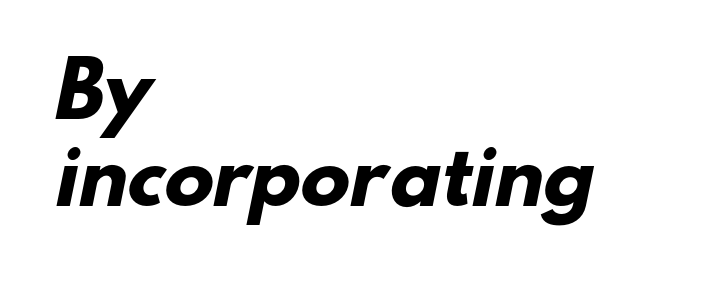
The letterforms sit shoulder to shoulder at normal distance. The compositor pushed each line to the left boundary. These lines are composed in type without serifs. Words float on clear page, feet unadorned. These lines are rendered in a variable-pitch font.
